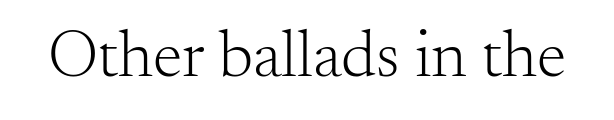
{"serif": "yes", "italic": "no", "bold": "no", "weight": "light", "width": "normal", "stroke_contrast": "medium", "x_height": "small", "monospaced": "no", "underline": "no", "letter_spacing": "normal", "letter_spacing_em": 0.0, "glyph_px": 67}
